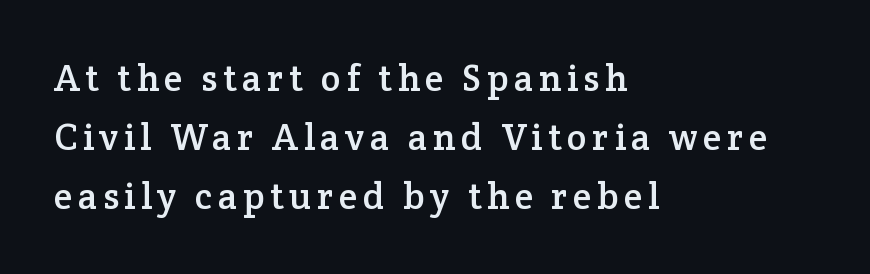
{"serif": "yes", "italic": "no", "width": "normal", "stroke_contrast": "low", "x_height": "medium", "monospaced": "no", "underline": "no", "align": "left", "line_spacing": "normal", "line_spacing_ratio": 1.59, "glyph_px": 37}
